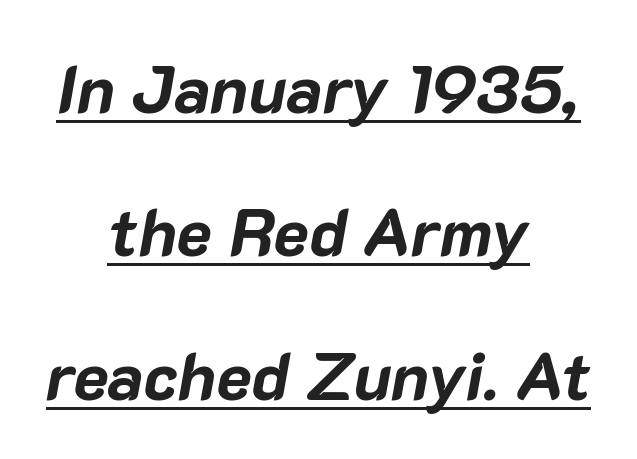
Q: Is the text bold? A: Yes.
Q: Is the text italic (slanted)? A: Yes, it leans right by about 10 degrees.
Q: Is the text underlined? A: Yes.
Q: How is the paragraph aligned? A: Centered.
Q: Is the spacing between letters normal or unusually wide? A: Normal.
Q: Is the spacing between lines tight, normal or loose? A: Loose.
Q: Width (condensed, normal, or wide)? A: Normal.
Q: Stroke contrast? A: Low.
Q: x-height? A: Medium.
Q: Monospaced? A: No.
